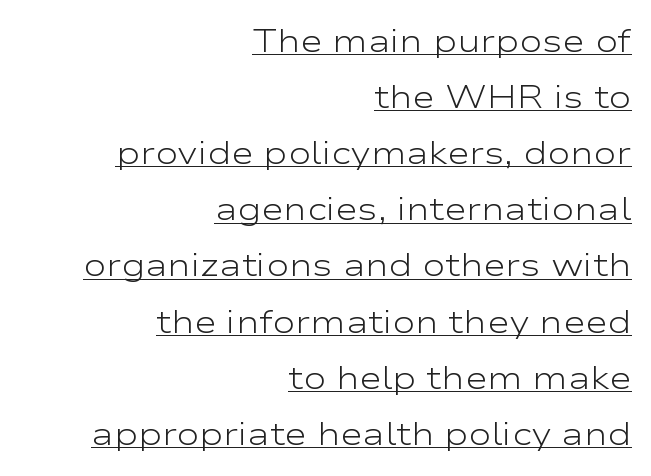
{"serif": "no", "italic": "no", "bold": "no", "weight": "light", "width": "wide", "stroke_contrast": "low", "x_height": "medium", "monospaced": "no", "underline": "yes", "align": "right", "line_spacing_ratio": 1.81, "letter_spacing": "normal", "letter_spacing_em": 0.0, "glyph_px": 31}
